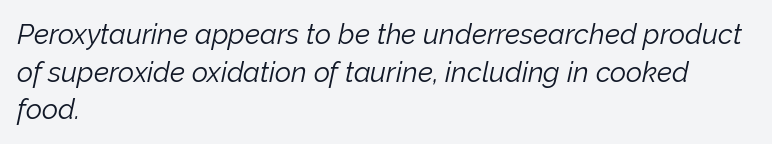
{"italic": "yes", "lean": "right", "slant_degrees": 12, "bold": "no", "weight": "light", "width": "normal", "stroke_contrast": "low", "x_height": "medium", "monospaced": "no", "underline": "no", "align": "left", "line_spacing": "normal", "line_spacing_ratio": 1.34, "letter_spacing": "normal", "letter_spacing_em": 0.0, "glyph_px": 28}
